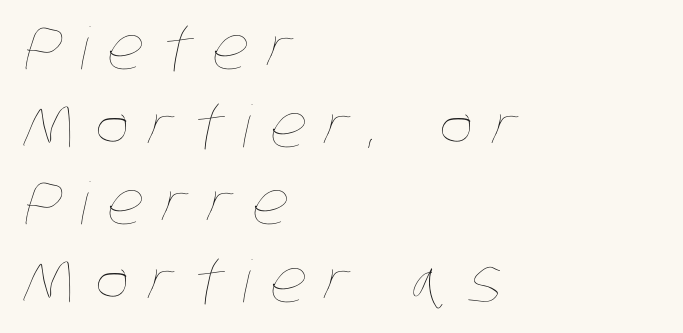
The passage shown is typed in a proportional face where columns would drift. The passage shown stacks its lines at a standard gap. A classic flush-left, rag-right setting is used for this passage. What stands out about the letter spacing? Its width — letters are far apart. Honestly, there is no underline to notice here at all.
